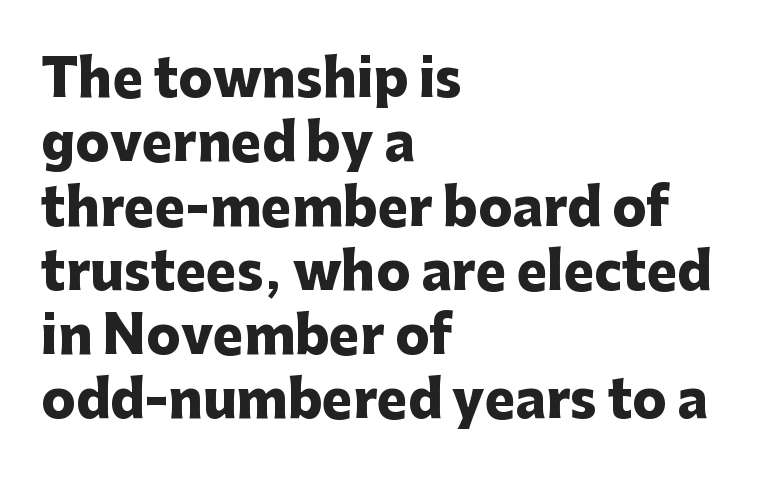
{"serif": "no", "italic": "no", "bold": "yes", "weight": "heavy", "width": "normal", "stroke_contrast": "low", "x_height": "medium", "monospaced": "no", "underline": "no", "align": "left", "line_spacing": "normal", "line_spacing_ratio": 1.26, "letter_spacing": "normal", "letter_spacing_em": 0.0, "glyph_px": 51}
